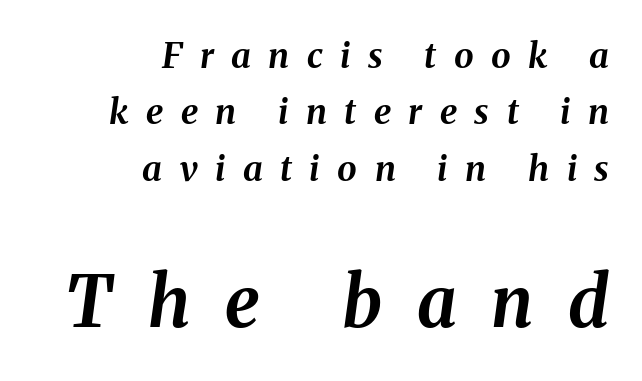
Decoration check: the copy has no underline. Spacing verdict: proportional, widths tailored to each character. The face used here appears at its bigger size in the lower chunk. Honestly, the letter spacing is so wide it's the main thing you notice.
